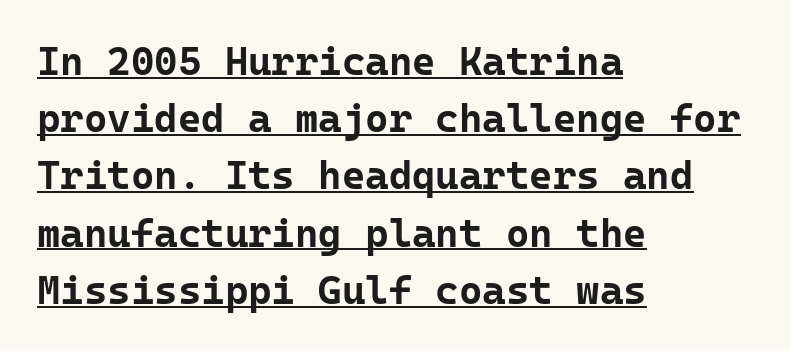
The space between consecutive lines is moderate. Does the weight exceed regular? Yes, all the way to bold. Notice how a bar underscores the lettering throughout. The letters stand straight up with perfectly vertical stems. Honestly, the letter spacing is just normal — you wouldn't notice it.
